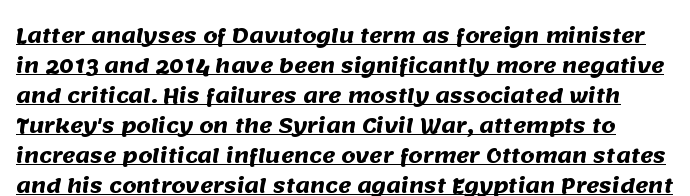
The image shows 20 px bold type; set normal line spacing (1.5x), normal letter spacing, underlined.
